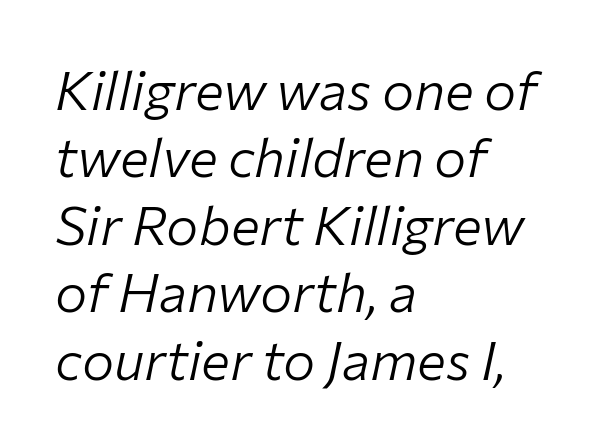
The image shows 54 px light type, italic (leaning right); set left-aligned, normal line spacing (1.25x), normal letter spacing, not underlined; low stroke contrast and a medium x-height.
